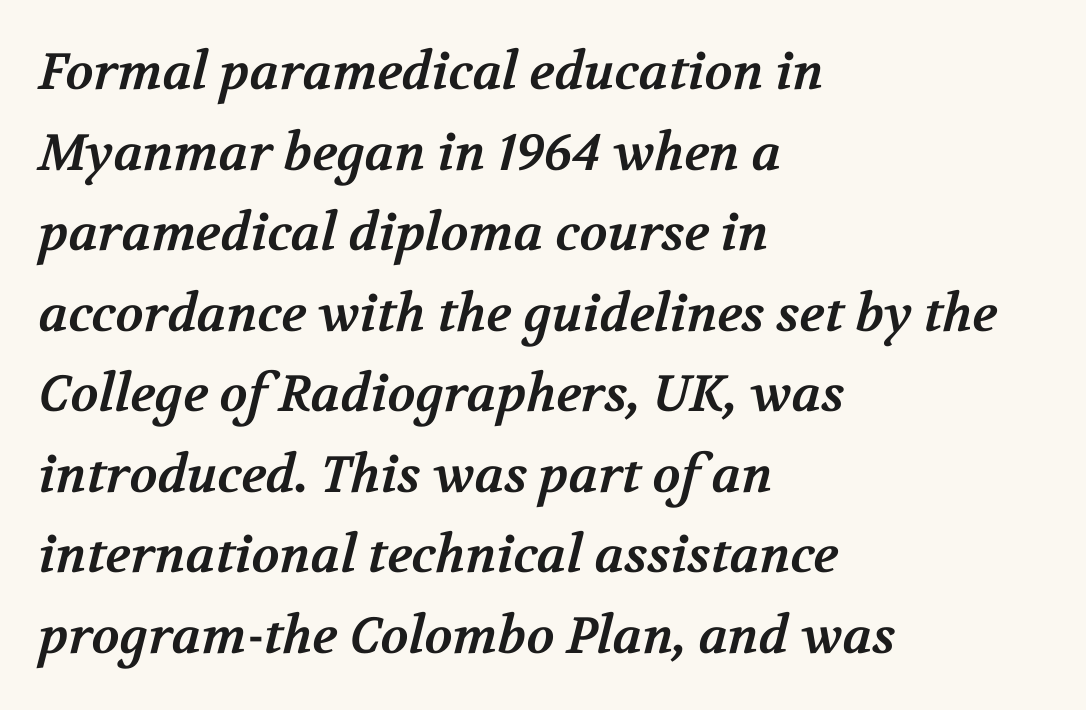
Q: Is the text bold? A: Yes.
Q: Is the typeface a serif or a sans-serif typeface? A: Serif.
Q: Is the text underlined? A: No.
Q: How is the paragraph aligned? A: Left-aligned.
Q: Is the spacing between letters normal or unusually wide? A: Normal.
Q: Is the spacing between lines tight, normal or loose? A: Normal.
Q: Width (condensed, normal, or wide)? A: Normal.
Q: Stroke contrast? A: Medium.
Q: x-height? A: Medium.
Q: Monospaced? A: No.
